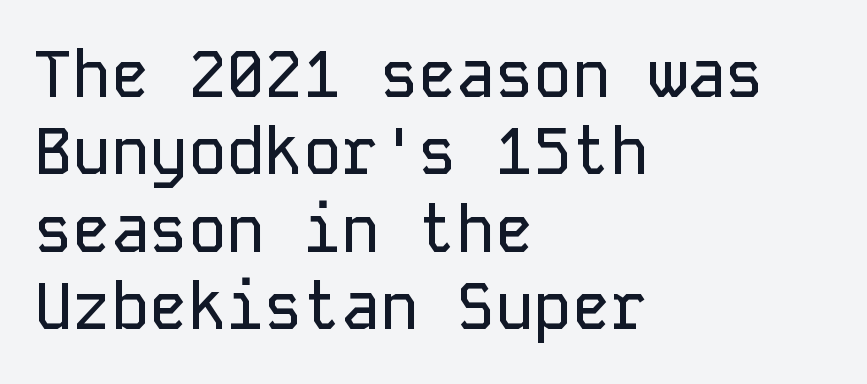
Q: Is the text italic (slanted)? A: No, it is upright.
Q: Is the typeface a serif or a sans-serif typeface? A: Sans-serif.
Q: Is the text underlined? A: No.
Q: How is the paragraph aligned? A: Left-aligned.
Q: Is the spacing between letters normal or unusually wide? A: Normal.
Q: Width (condensed, normal, or wide)? A: Normal.
Q: Stroke contrast? A: Low.
Q: x-height? A: Medium.
Q: Monospaced? A: Yes.
